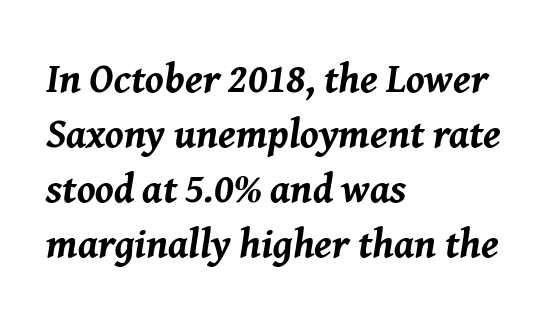
Note the varied advance widths — an 'i' is clearly narrower than an 'm'. Each line starts at the same left margin while the right side varies. Plain, unruled lines of type. Would a proofreader flag this as italicized? Yes. Leading matches the norm, producing a regular column.
